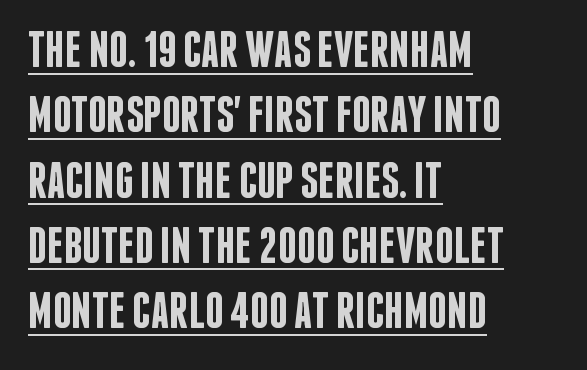
Q: Is the text bold? A: Semi-bold.
Q: Is the text italic (slanted)? A: No, it is upright.
Q: Is the typeface a serif or a sans-serif typeface? A: Sans-serif.
Q: Is the text underlined? A: Yes.
Q: How is the paragraph aligned? A: Left-aligned.
Q: Is the spacing between letters normal or unusually wide? A: Normal.
Q: Is the spacing between lines tight, normal or loose? A: Normal.
Q: Width (condensed, normal, or wide)? A: Condensed.
Q: Stroke contrast? A: Low.
Q: x-height? A: Large.
Q: Monospaced? A: No.
